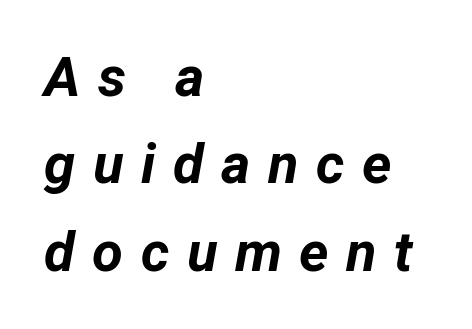
The image shows 56 px bold type, italic (leaning right); set left-aligned, normal line spacing (1.56x), unusually wide letter spacing (+0.31 em), not underlined; low stroke contrast and a medium x-height.
